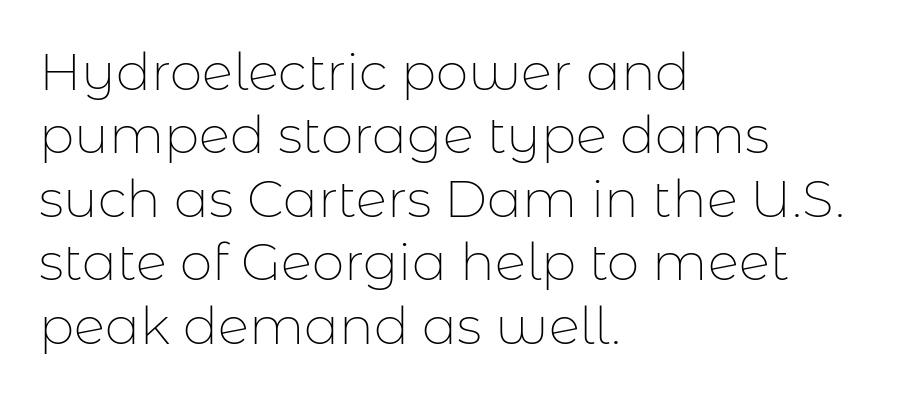
Q: Is the text bold? A: No.
Q: Is the text italic (slanted)? A: No, it is upright.
Q: Is the typeface a serif or a sans-serif typeface? A: Sans-serif.
Q: Is the text underlined? A: No.
Q: How is the paragraph aligned? A: Left-aligned.
Q: Is the spacing between letters normal or unusually wide? A: Normal.
Q: Width (condensed, normal, or wide)? A: Normal.
Q: Stroke contrast? A: Low.
Q: x-height? A: Medium.
Q: Monospaced? A: No.
